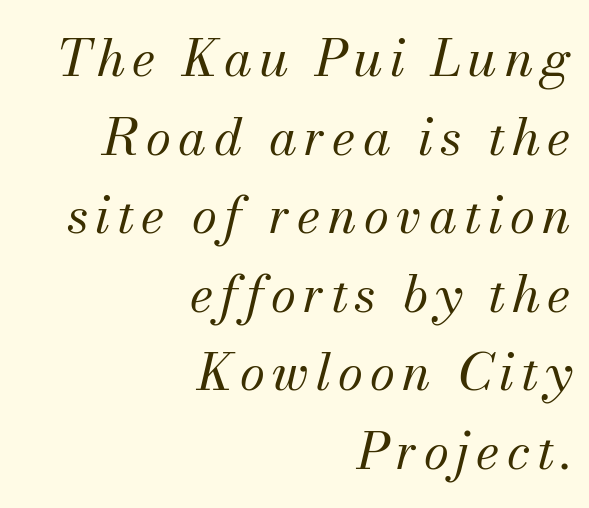
The image shows 51 px regular-weight serif type, italic (leaning right); set right-aligned, normal line spacing (1.54x), not underlined; medium stroke contrast and a small x-height.
